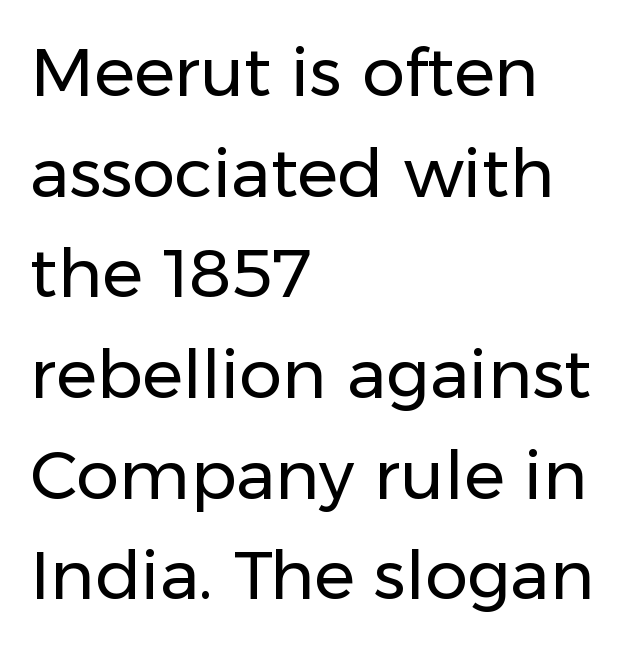
Q: Is the text bold? A: No.
Q: Is the text italic (slanted)? A: No, it is upright.
Q: Is the typeface a serif or a sans-serif typeface? A: Sans-serif.
Q: Is the text underlined? A: No.
Q: How is the paragraph aligned? A: Left-aligned.
Q: Is the spacing between letters normal or unusually wide? A: Normal.
Q: Is the spacing between lines tight, normal or loose? A: Normal.
Q: Width (condensed, normal, or wide)? A: Normal.
Q: Stroke contrast? A: Low.
Q: x-height? A: Medium.
Q: Monospaced? A: No.
